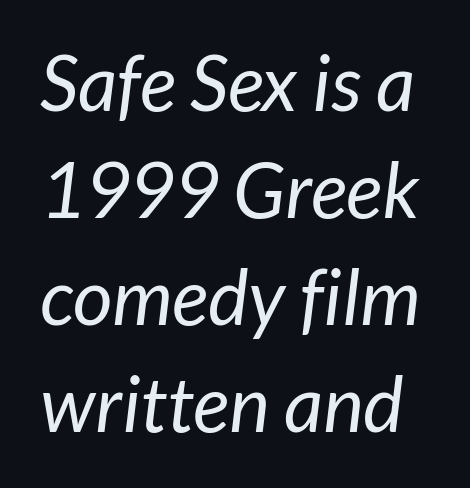
Q: Is the text bold? A: No.
Q: Is the typeface a serif or a sans-serif typeface? A: Sans-serif.
Q: Is the text underlined? A: No.
Q: Is the spacing between letters normal or unusually wide? A: Normal.
Q: Is the spacing between lines tight, normal or loose? A: Normal.
Q: Width (condensed, normal, or wide)? A: Normal.
Q: Stroke contrast? A: Low.
Q: x-height? A: Medium.
Q: Monospaced? A: No.
